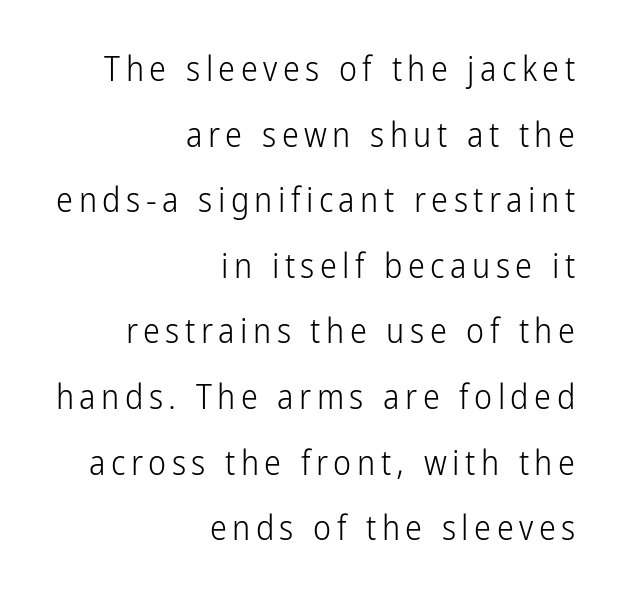
The image shows 34 px light, condensed sans-serif type, upright; set right-aligned, loose line spacing (1.93x), not underlined; low stroke contrast and a medium x-height.
